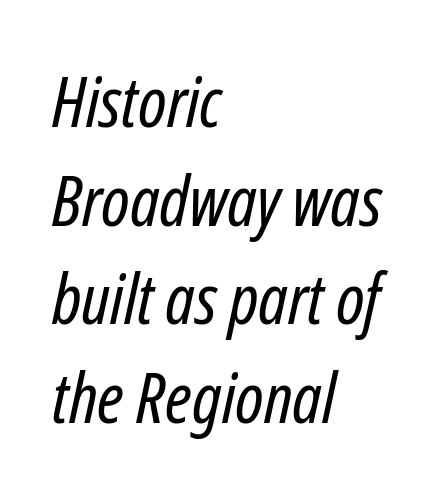
{"italic": "yes", "lean": "right", "slant_degrees": 12, "bold": "no", "weight": "regular", "width": "condensed", "stroke_contrast": "low", "x_height": "medium", "monospaced": "no", "underline": "no", "align": "left", "line_spacing": "normal", "line_spacing_ratio": 1.41, "letter_spacing": "normal", "letter_spacing_em": 0.0, "glyph_px": 70}
